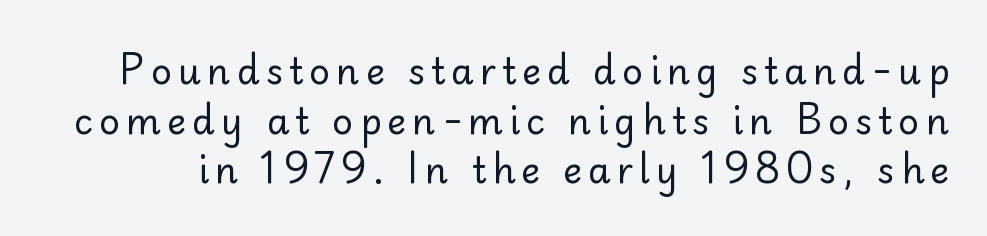
The image shows 36 px regular-weight sans-serif type, upright; set normal line spacing (1.38x), not underlined; low stroke contrast and a small x-height.
